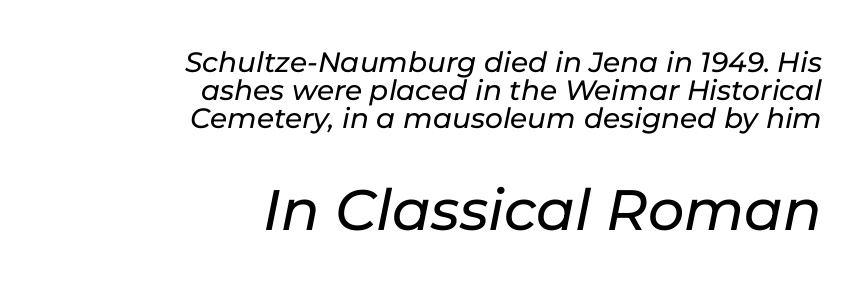
The image shows 57 px text type, italic (leaning right); set right-aligned, tight line spacing (1.0x), normal letter spacing, not underlined; the second (bottom) block is 2.04x larger; low stroke contrast and a medium x-height.
